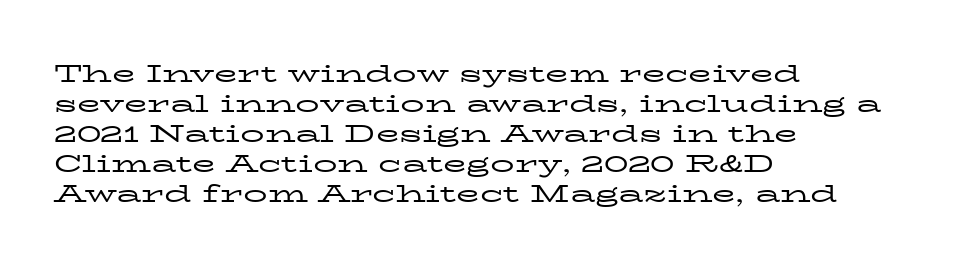
Q: Is the text bold? A: No.
Q: Is the text italic (slanted)? A: No, it is upright.
Q: Is the text underlined? A: No.
Q: How is the paragraph aligned? A: Left-aligned.
Q: Is the spacing between letters normal or unusually wide? A: Normal.
Q: Is the spacing between lines tight, normal or loose? A: Normal.
